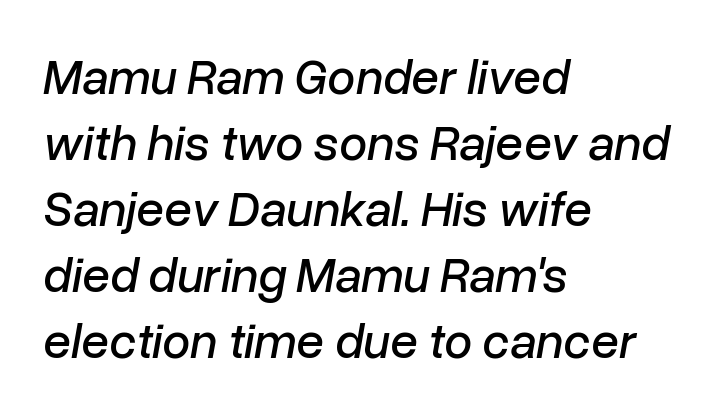
The image shows 50 px text type, italic (leaning right); set left-aligned, normal line spacing (1.32x), normal letter spacing, not underlined; low stroke contrast and a medium x-height.
